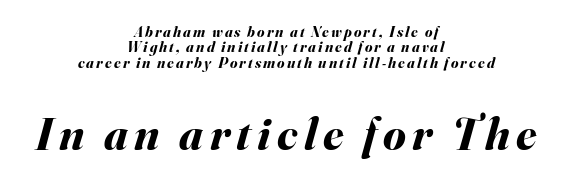
{"italic": "yes", "lean": "right", "slant_degrees": 16, "bold": "yes", "weight": "bold", "width": "normal", "stroke_contrast": "medium", "x_height": "small", "monospaced": "no", "underline": "no", "align": "center", "line_spacing": "tight", "line_spacing_ratio": 1.03, "larger_block": "second", "size_ratio": 3.07, "glyph_px": 46}
